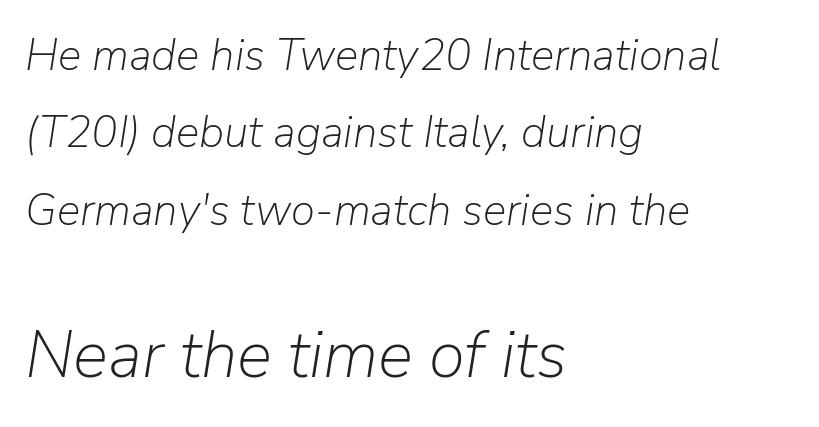
Is the type heavy? It reads as light-to-regular instead. An italicized treatment has been applied to the whole sample. Of the two passages, the one underneath uses the larger point size. The lines are quadded left. Short note: letters normally spaced.
